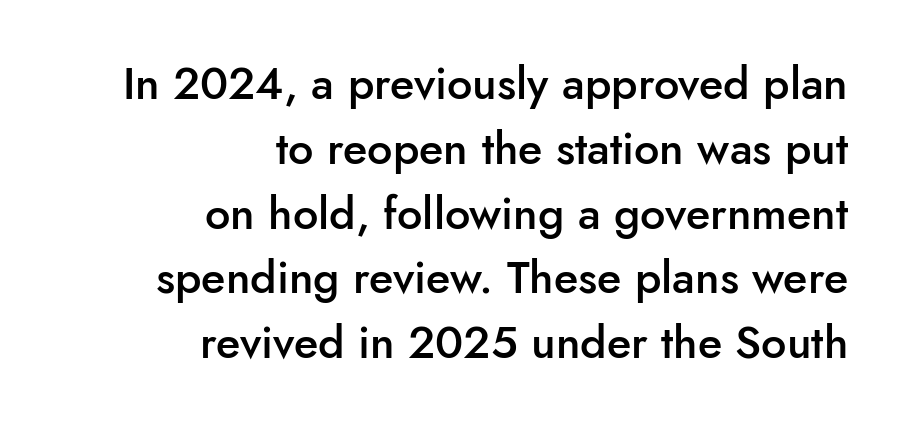
{"serif": "no", "italic": "no", "bold": "semi", "weight": "semibold", "width": "normal", "stroke_contrast": "low", "x_height": "small", "monospaced": "no", "underline": "no", "align": "right", "line_spacing": "normal", "line_spacing_ratio": 1.44, "letter_spacing": "normal", "letter_spacing_em": 0.0, "glyph_px": 45}
